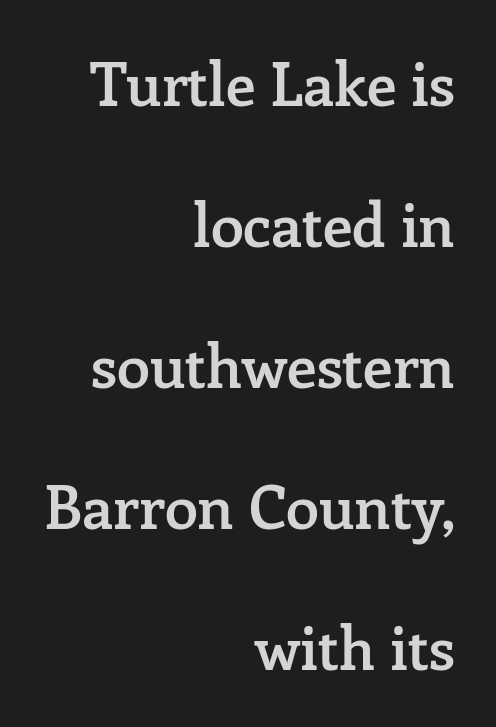
{"serif": "yes", "italic": "no", "bold": "semi", "weight": "semibold", "width": "normal", "stroke_contrast": "low", "x_height": "medium", "monospaced": "no", "underline": "no", "align": "right", "line_spacing": "loose", "line_spacing_ratio": 2.35, "letter_spacing": "normal", "letter_spacing_em": 0.0, "glyph_px": 60}
